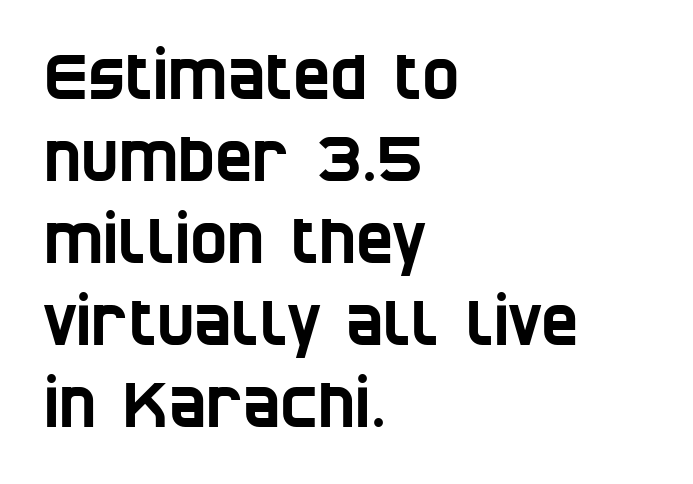
Casual observation: everything's shoved over to the left. Descenders are the only things crossing below the line. Horizontal bands of white between lines are of average thickness. No feet cap the strokes, marking this as sans-serif type. Do the characters align in a grid? No, the font is proportional.
